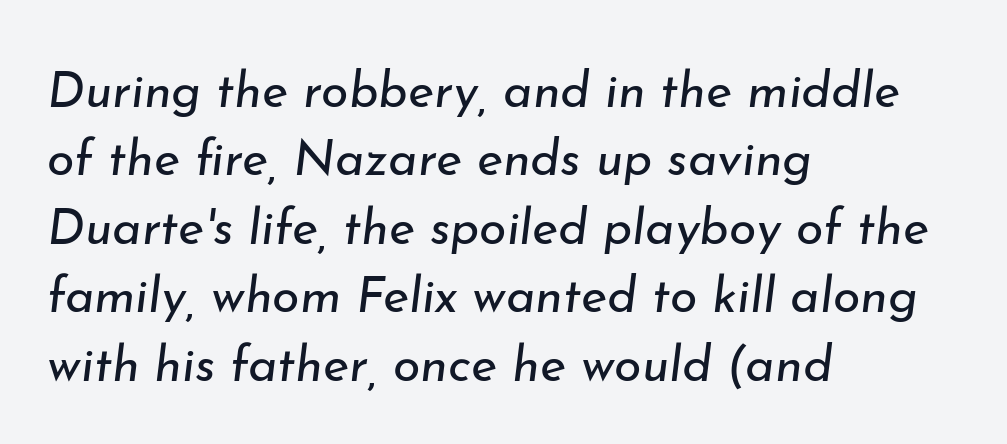
The image shows 50 px regular-weight type, italic (leaning right); set left-aligned, normal line spacing (1.37x), normal letter spacing, not underlined; low stroke contrast and a small x-height.
